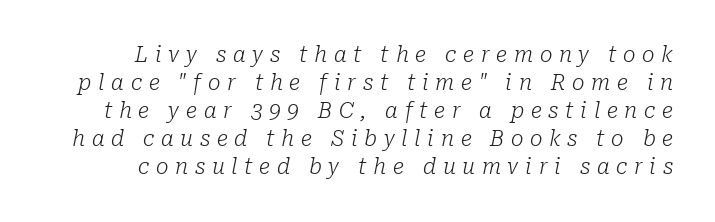
The space directly below the letters is spotless. If you drew a line through each stem, it would be angled. Does extra space separate the letters? Yes, quite a lot of it. Stroke mass is kept to a normal reading level or below.
